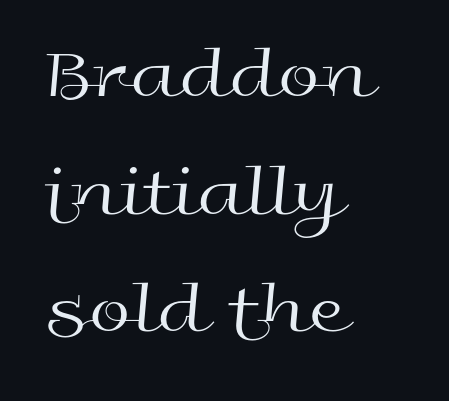
Q: Is the text bold? A: No.
Q: Is the text italic (slanted)? A: No, it is upright.
Q: Is the typeface a serif or a sans-serif typeface? A: Sans-serif.
Q: Is the text underlined? A: No.
Q: How is the paragraph aligned? A: Left-aligned.
Q: Is the spacing between letters normal or unusually wide? A: Normal.
Q: Is the spacing between lines tight, normal or loose? A: Normal.
Q: Width (condensed, normal, or wide)? A: Wide.
Q: x-height? A: Medium.
Q: Monospaced? A: No.
